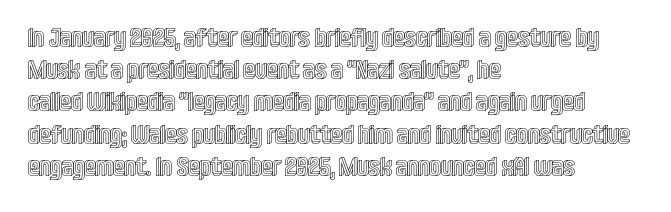
The image shows 26 px text type, upright; set left-aligned, line spacing 1.24x, normal letter spacing, not underlined.
